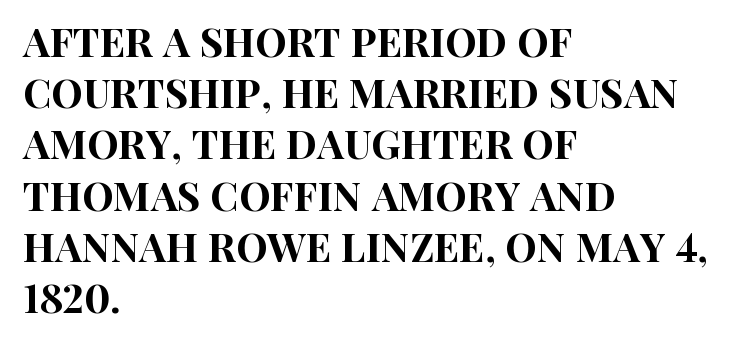
The image shows 40 px condensed sans-serif type, upright; set left-aligned, normal line spacing (1.28x), normal letter spacing, not underlined; high stroke contrast and a large x-height.
